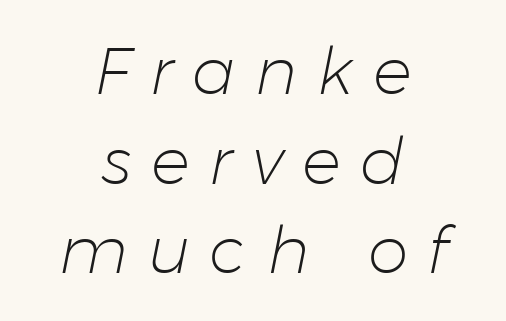
Baseline-to-baseline distance is the conventional proportion of letter height. Where is the straight margin? There isn't one; the lines are centered. The glyphs are unaccompanied by any horizontal stroke below them. Short note: letters widely spaced.
